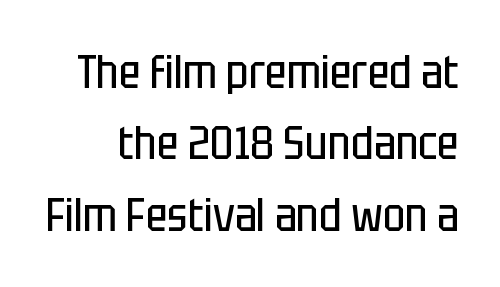
{"serif": "no", "italic": "no", "bold": "no", "weight": "regular", "width": "condensed", "stroke_contrast": "low", "x_height": "large", "monospaced": "no", "underline": "no", "line_spacing": "normal", "line_spacing_ratio": 1.52, "letter_spacing": "normal", "letter_spacing_em": 0.0, "glyph_px": 47}
